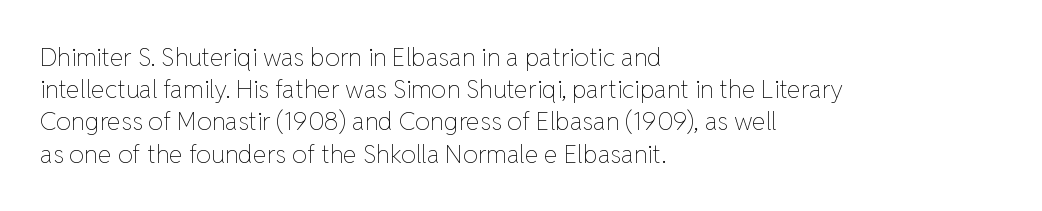
Q: Is the text bold? A: No.
Q: Is the text italic (slanted)? A: No, it is upright.
Q: Is the text underlined? A: No.
Q: How is the paragraph aligned? A: Left-aligned.
Q: Is the spacing between letters normal or unusually wide? A: Normal.
Q: Is the spacing between lines tight, normal or loose? A: Normal.
